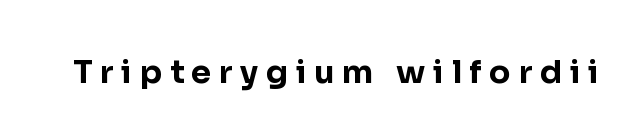
A bare baseline throughout the passage. Caption: bold face, heavy strokes. A typesetter would call this proportional, since set widths differ per character. To sum up the face: it is a sans, with no serifs.
